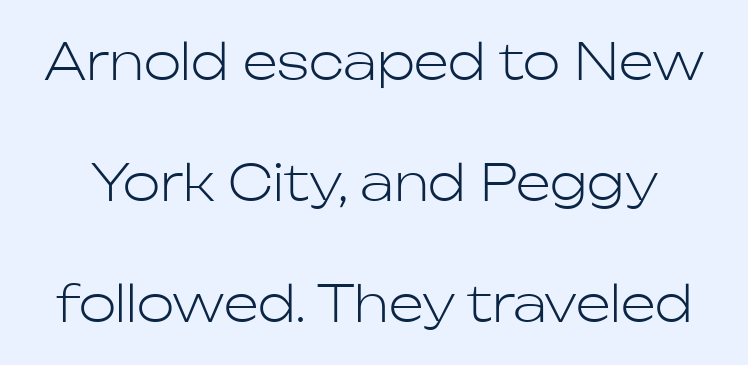
The image shows 50 px light sans-serif type, upright; set loose line spacing (2.42x), normal letter spacing, not underlined; low stroke contrast and a medium x-height.
